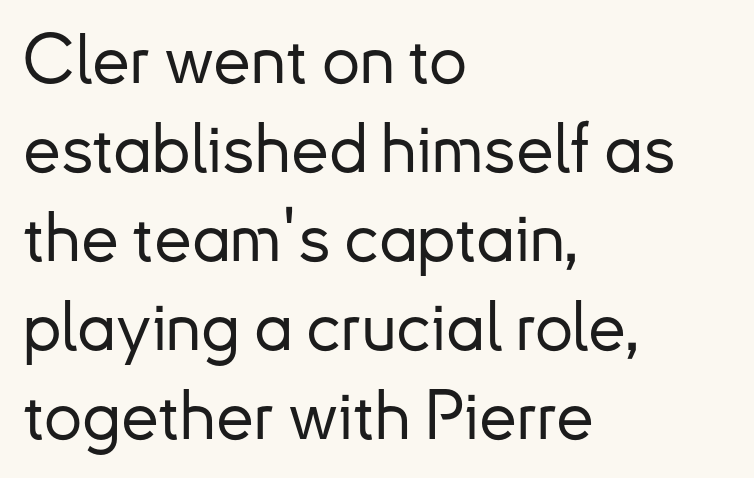
{"serif": "no", "italic": "no", "width": "normal", "stroke_contrast": "low", "x_height": "small", "monospaced": "no", "underline": "no", "align": "left", "line_spacing": "normal", "line_spacing_ratio": 1.31, "letter_spacing": "normal", "letter_spacing_em": 0.0, "glyph_px": 68}
